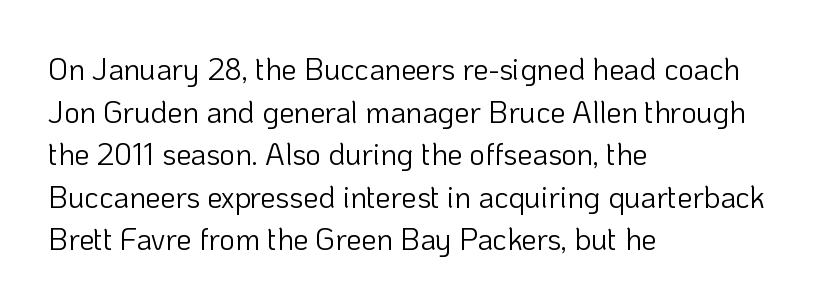
Unlike italic type, these characters show no tilt at all. Reading down the block, your eye returns to a fixed left position each line. The horizontal fit of the characters is conventional and even. Character widths vary here, with narrow letters taking less room than wide ones.
